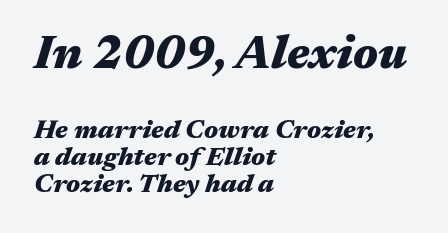
Q: Is the text bold? A: Yes.
Q: Is the text italic (slanted)? A: Yes, it leans right by about 17 degrees.
Q: Is the text underlined? A: No.
Q: How is the paragraph aligned? A: Left-aligned.
Q: Is the spacing between letters normal or unusually wide? A: Normal.
Q: Is the spacing between lines tight, normal or loose? A: Tight.
Q: Which block of text is set in a larger size, the first (top) or the second (bottom)? A: The first (top) one.
Q: Width (condensed, normal, or wide)? A: Wide.
Q: Stroke contrast? A: Medium.
Q: x-height? A: Medium.
Q: Monospaced? A: No.
